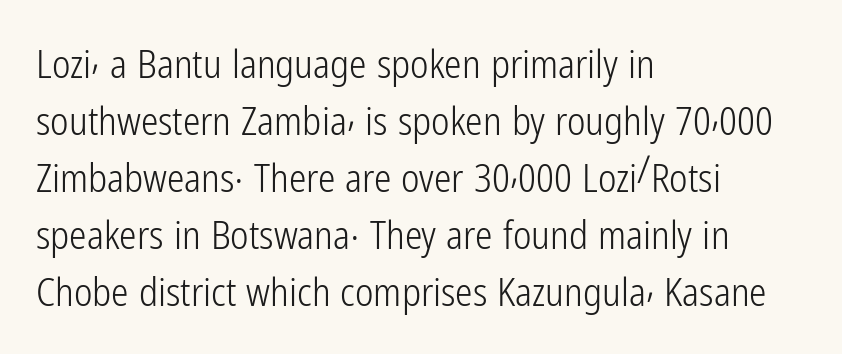
The image shows 39 px light, condensed sans-serif type, upright; set left-aligned, normal line spacing (1.46x), normal letter spacing, not underlined; low stroke contrast and a medium x-height.
